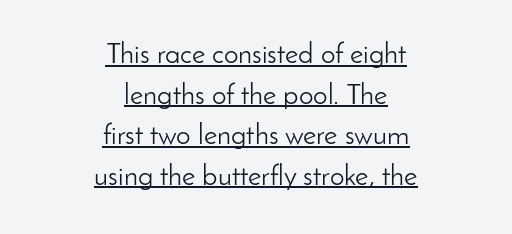
The image shows 29 px light sans-serif type, upright; set centered, normal line spacing (1.4x), normal letter spacing, underlined; low stroke contrast and a small x-height.
